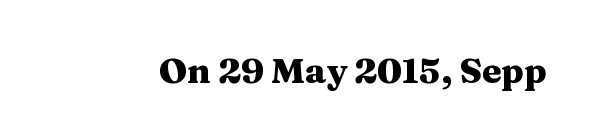
{"serif": "yes", "italic": "no", "bold": "yes", "weight": "heavy", "width": "wide", "stroke_contrast": "medium", "x_height": "medium", "monospaced": "no", "underline": "no", "letter_spacing": "normal", "letter_spacing_em": 0.0, "glyph_px": 35}
